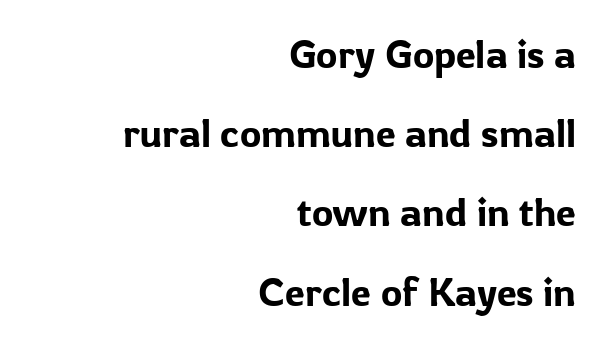
Underlining? Definitely not there. The horizontal fit of the characters is conventional and even. I'd call this a sans setting — the letters go barefoot. The typography opts for an upright posture over an oblique one.
